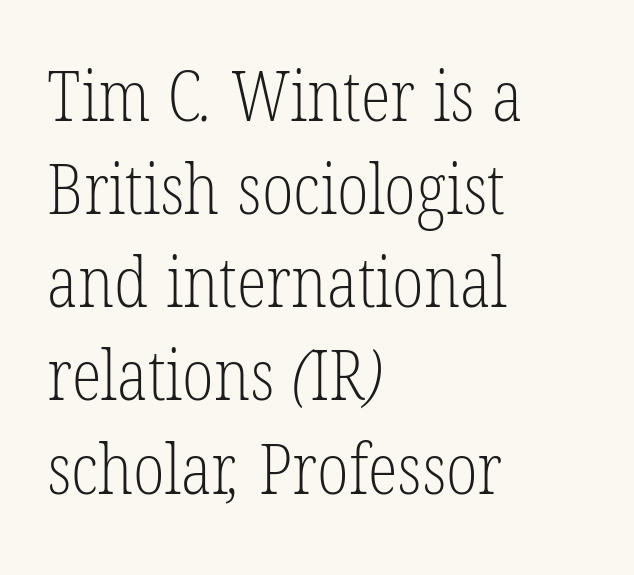
These lines are rendered in a variable-pitch font. Old-style or modern, the face here clearly has serifs. The words here are not underlined. Vertical spacing — default. Is the type heavy? It reads as light-to-regular instead. Layout note: lines flush left.
